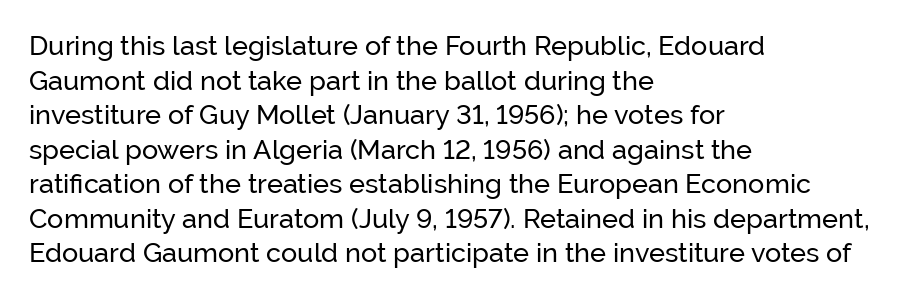
The image shows 27 px text type, upright; set left-aligned, normal line spacing (1.28x), normal letter spacing, not underlined.
